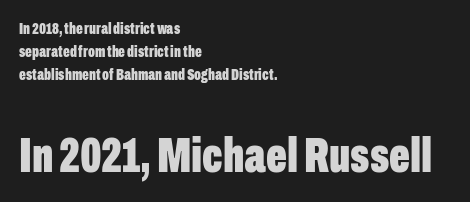
Q: Is the text bold? A: Yes.
Q: Is the text italic (slanted)? A: No, it is upright.
Q: Is the typeface a serif or a sans-serif typeface? A: Sans-serif.
Q: Is the text underlined? A: No.
Q: How is the paragraph aligned? A: Left-aligned.
Q: Is the spacing between letters normal or unusually wide? A: Normal.
Q: Is the spacing between lines tight, normal or loose? A: Normal.
Q: Which block of text is set in a larger size, the first (top) or the second (bottom)? A: The second (bottom) one.
Q: Width (condensed, normal, or wide)? A: Condensed.
Q: Stroke contrast? A: Low.
Q: x-height? A: Medium.
Q: Monospaced? A: No.
